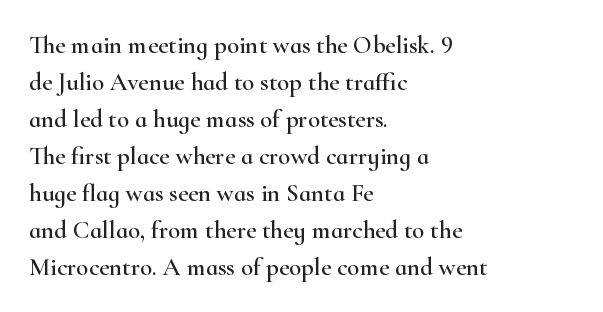
Q: Is the text italic (slanted)? A: No, it is upright.
Q: Is the text underlined? A: No.
Q: How is the paragraph aligned? A: Left-aligned.
Q: Is the spacing between letters normal or unusually wide? A: Normal.
Q: Is the spacing between lines tight, normal or loose? A: Normal.
